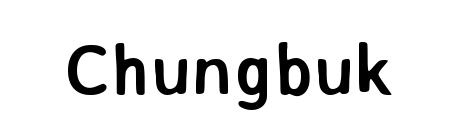
{"serif": "no", "italic": "no", "bold": "yes", "weight": "semibold", "width": "normal", "stroke_contrast": "low", "x_height": "medium", "monospaced": "no", "underline": "no", "letter_spacing": "normal", "letter_spacing_em": 0.0, "glyph_px": 73}
